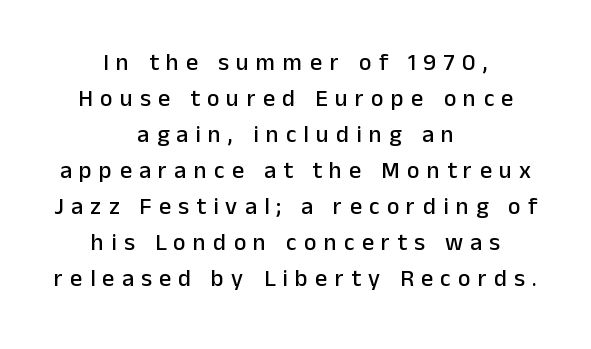
You could only call the tracking loose — the letters float apart. The passage shown is not underscored anywhere. Regular leading. The lettering stays uniformly vertical, giving the passage a roman look. Typeset on center — no edge is straight.
